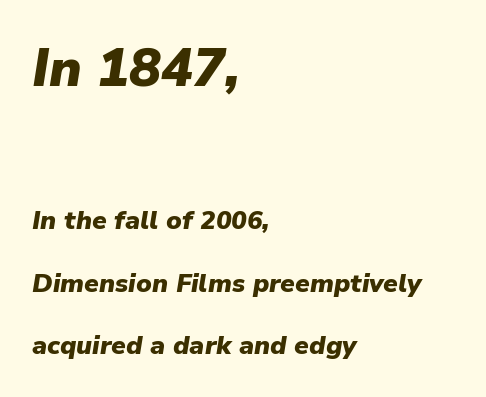
Q: Is the text bold? A: Yes.
Q: Is the text italic (slanted)? A: Yes, it leans right by about 9 degrees.
Q: Is the text underlined? A: No.
Q: How is the paragraph aligned? A: Left-aligned.
Q: Is the spacing between letters normal or unusually wide? A: Normal.
Q: Is the spacing between lines tight, normal or loose? A: Loose.
Q: Which block of text is set in a larger size, the first (top) or the second (bottom)? A: The first (top) one.
Q: Width (condensed, normal, or wide)? A: Normal.
Q: Stroke contrast? A: Low.
Q: x-height? A: Medium.
Q: Monospaced? A: No.
